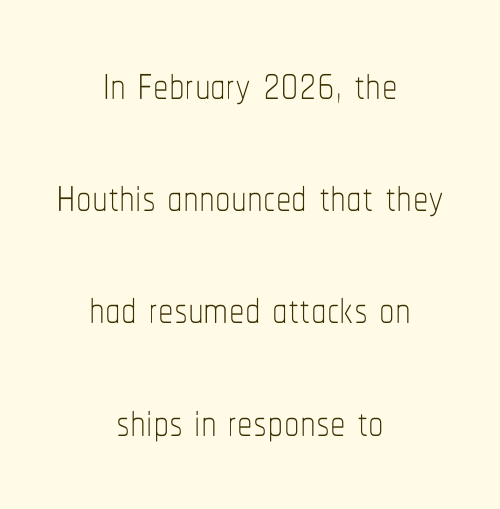
{"italic": "no", "bold": "no", "weight": "thin", "width": "condensed", "stroke_contrast": "low", "x_height": "medium", "monospaced": "no", "underline": "no", "align": "center", "line_spacing_ratio": 1.81, "letter_spacing": "normal", "letter_spacing_em": 0.0, "glyph_px": 62}
